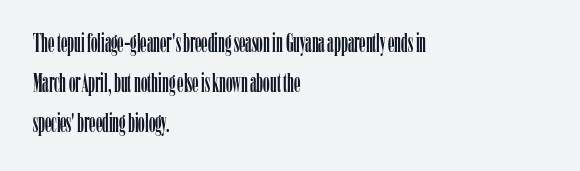
How would I describe the line gaps? Plain and ordinary. Does extra space separate the letters? No, they use regular spacing. These lines stack with their left ends in a neat column. Underlining? Definitely not there. Quick note: not italic, upright.
